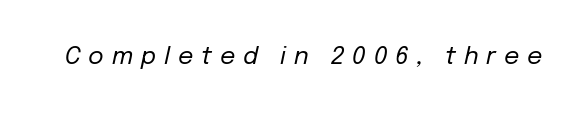
Q: Is the text bold? A: No.
Q: Is the text italic (slanted)? A: Yes, it leans right by about 12 degrees.
Q: Is the text underlined? A: No.
Q: Is the spacing between letters normal or unusually wide? A: Unusually wide.
